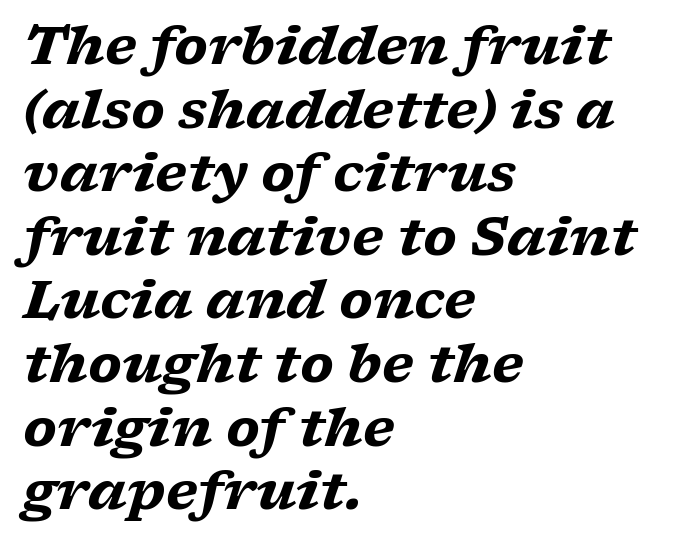
{"serif": "yes", "italic": "yes", "lean": "right", "slant_degrees": 17, "bold": "yes", "weight": "heavy", "width": "wide", "stroke_contrast": "low", "x_height": "medium", "monospaced": "no", "underline": "no", "align": "left", "line_spacing_ratio": 1.2, "letter_spacing": "normal", "letter_spacing_em": 0.0, "glyph_px": 53}
